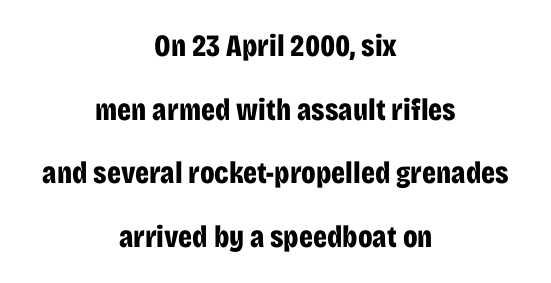
Q: Is the text bold? A: Yes.
Q: Is the text italic (slanted)? A: No, it is upright.
Q: Is the typeface a serif or a sans-serif typeface? A: Sans-serif.
Q: Is the text underlined? A: No.
Q: How is the paragraph aligned? A: Centered.
Q: Is the spacing between letters normal or unusually wide? A: Normal.
Q: Is the spacing between lines tight, normal or loose? A: Loose.
Q: Width (condensed, normal, or wide)? A: Condensed.
Q: Stroke contrast? A: Low.
Q: x-height? A: Large.
Q: Monospaced? A: No.
